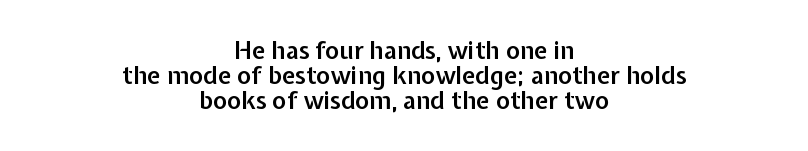
Q: Is the text bold? A: Semi-bold.
Q: Is the text italic (slanted)? A: No, it is upright.
Q: Is the text underlined? A: No.
Q: How is the paragraph aligned? A: Centered.
Q: Is the spacing between letters normal or unusually wide? A: Normal.
Q: Is the spacing between lines tight, normal or loose? A: Tight.
